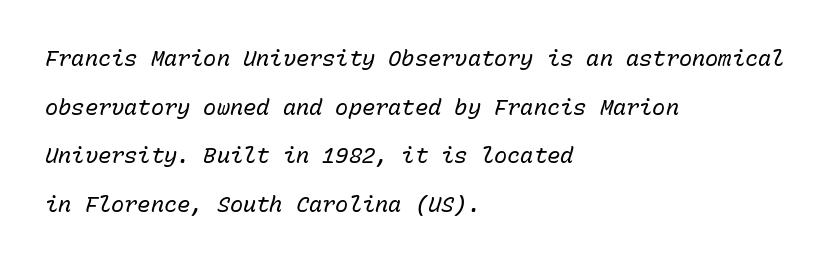
Q: Is the text bold? A: No.
Q: Is the text italic (slanted)? A: Yes, it leans right by about 15 degrees.
Q: Is the text underlined? A: No.
Q: How is the paragraph aligned? A: Left-aligned.
Q: Is the spacing between letters normal or unusually wide? A: Normal.
Q: Is the spacing between lines tight, normal or loose? A: Loose.
